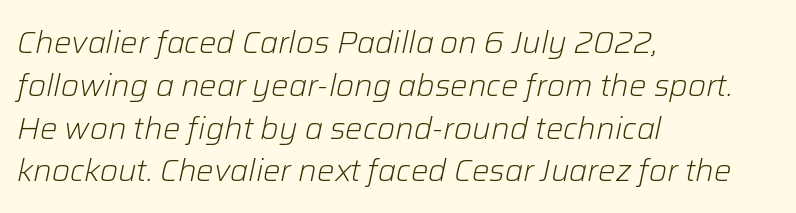
The image shows 31 px light type, italic (leaning right); set left-aligned, normal line spacing (1.38x), normal letter spacing, not underlined; low stroke contrast and a medium x-height.
